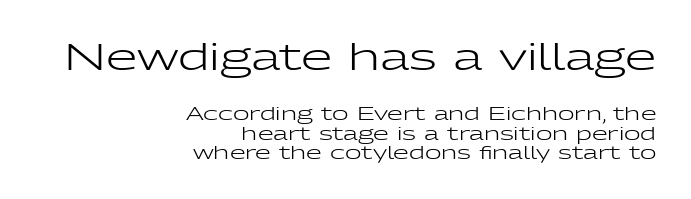
The image shows 36 px regular-weight, wide sans-serif type, upright; set right-aligned, tight line spacing (1.07x), normal letter spacing, not underlined; the first (top) block is 2.0x larger; low stroke contrast and a medium x-height.
